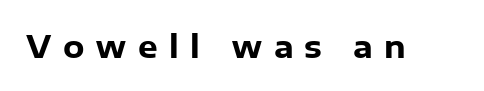
The image shows 31 px heavy sans-serif type, upright; set unusually wide letter spacing (+0.36 em), not underlined; low stroke contrast and a medium x-height.
